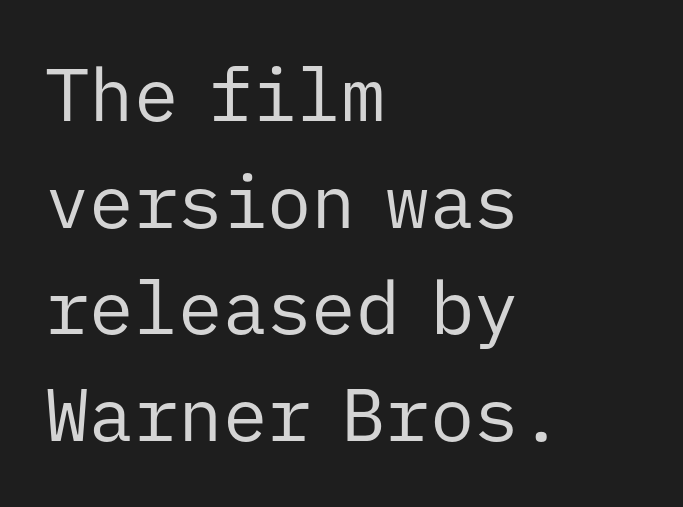
Q: Is the text bold? A: No.
Q: Is the text italic (slanted)? A: No, it is upright.
Q: Is the typeface a serif or a sans-serif typeface? A: Sans-serif.
Q: Is the text underlined? A: No.
Q: How is the paragraph aligned? A: Left-aligned.
Q: Is the spacing between letters normal or unusually wide? A: Normal.
Q: Is the spacing between lines tight, normal or loose? A: Normal.
Q: Width (condensed, normal, or wide)? A: Normal.
Q: Stroke contrast? A: Low.
Q: x-height? A: Medium.
Q: Monospaced? A: Yes.
